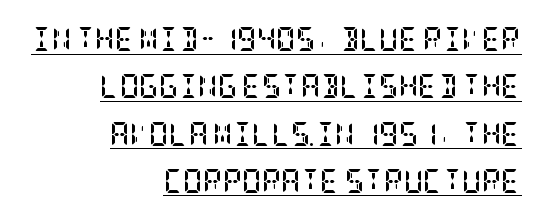
{"italic": "no", "bold": "yes", "underline": "yes", "align": "right", "line_spacing": "loose", "line_spacing_ratio": 1.97, "letter_spacing": "normal", "letter_spacing_em": 0.0, "glyph_px": 24}
